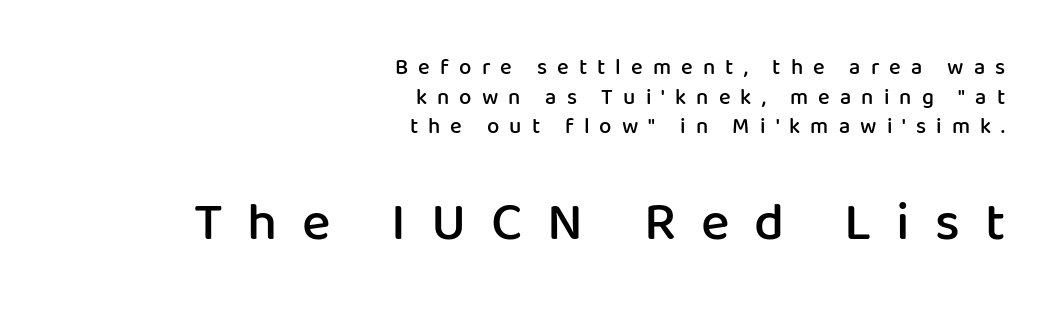
The image shows 54 px semibold sans-serif type, upright; set right-aligned, normal line spacing (1.35x), unusually wide letter spacing (+0.46 em), not underlined; the second (bottom) block is 2.45x larger; low stroke contrast and a medium x-height.
